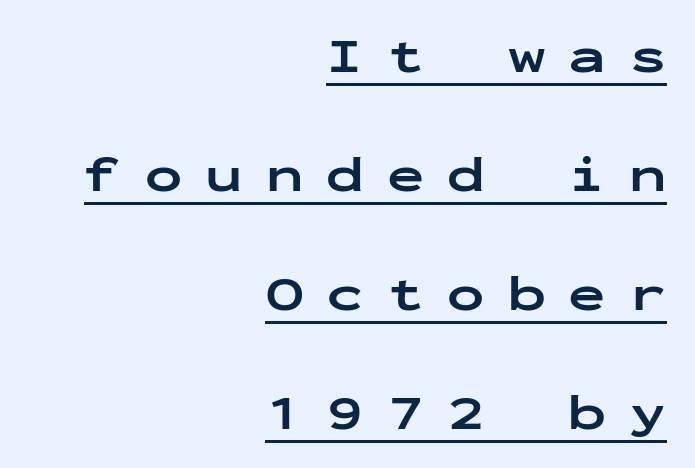
Students, observe: this is what heavily led, spacious text looks like. Note the uniform advance width — an 'i' takes as much space as an 'm'. The typesetter chose a ragged-left arrangement here. Each glyph is drawn with heavy, bold strokes. Every stem runs plumb, perpendicular to the baseline.
